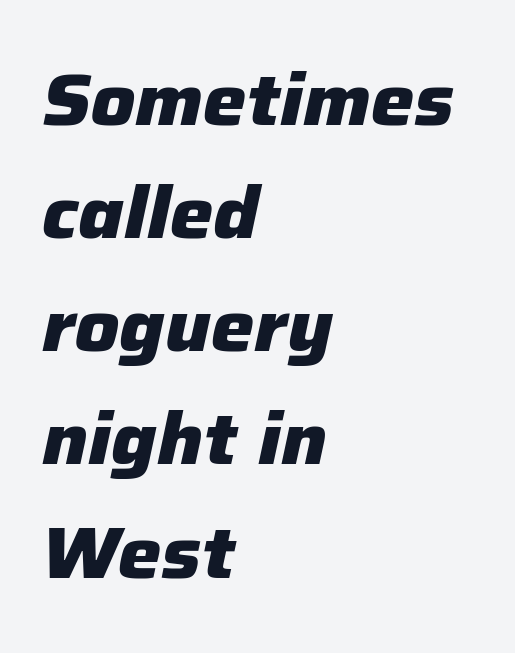
{"italic": "yes", "lean": "right", "slant_degrees": 12, "bold": "yes", "weight": "heavy", "width": "normal", "stroke_contrast": "low", "x_height": "medium", "monospaced": "no", "underline": "no", "align": "left", "line_spacing": "normal", "line_spacing_ratio": 1.55, "letter_spacing": "normal", "letter_spacing_em": 0.0, "glyph_px": 73}
